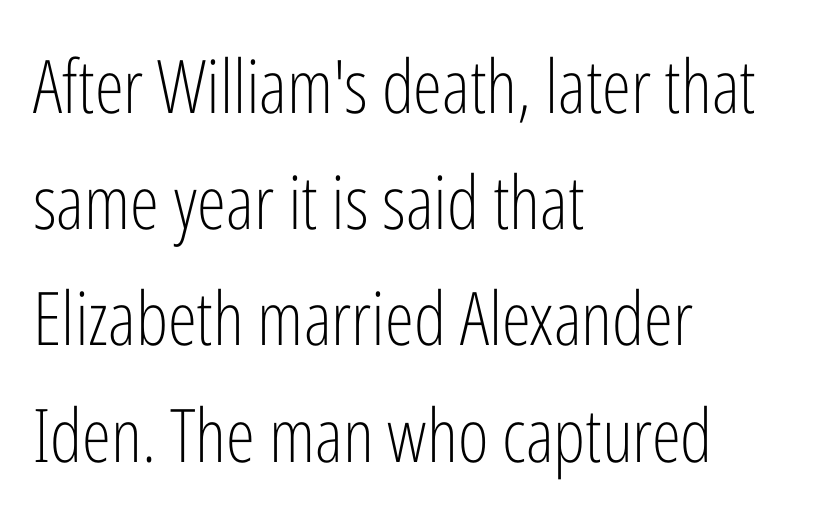
The image shows 74 px light, condensed sans-serif type, upright; set left-aligned, normal line spacing (1.57x), normal letter spacing, not underlined; low stroke contrast and a medium x-height.
